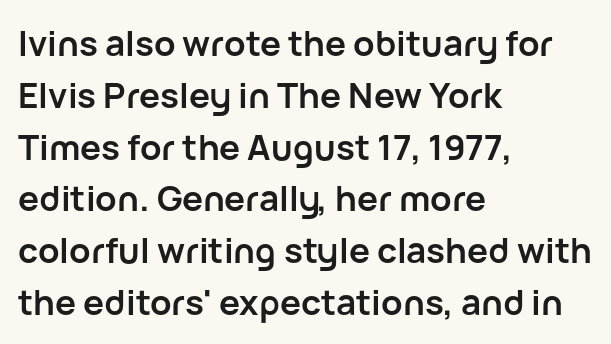
Short note: letters normally spaced. Does the type have serifs? No, each stem ends abruptly. Notice how the passage keeps a crisp vertical edge on the left only. These lines are rendered in a variable-pitch font.
